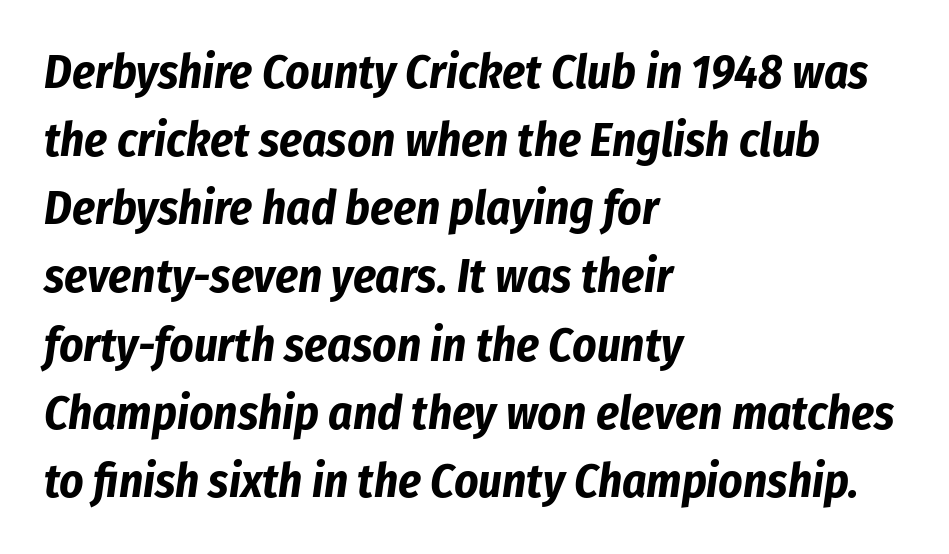
The image shows 47 px bold, condensed type, italic (leaning right); set left-aligned, normal line spacing (1.45x), normal letter spacing, not underlined; low stroke contrast and a medium x-height.
